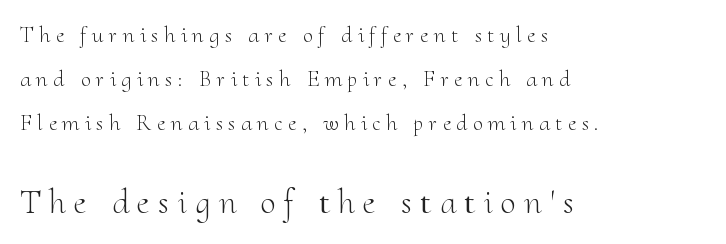
Q: Is the text bold? A: No.
Q: Is the text italic (slanted)? A: No, it is upright.
Q: Is the typeface a serif or a sans-serif typeface? A: Serif.
Q: Is the text underlined? A: No.
Q: How is the paragraph aligned? A: Left-aligned.
Q: Is the spacing between letters normal or unusually wide? A: Unusually wide.
Q: Is the spacing between lines tight, normal or loose? A: Loose.
Q: Which block of text is set in a larger size, the first (top) or the second (bottom)? A: The second (bottom) one.
Q: Width (condensed, normal, or wide)? A: Normal.
Q: Stroke contrast? A: Medium.
Q: x-height? A: Small.
Q: Monospaced? A: No.
